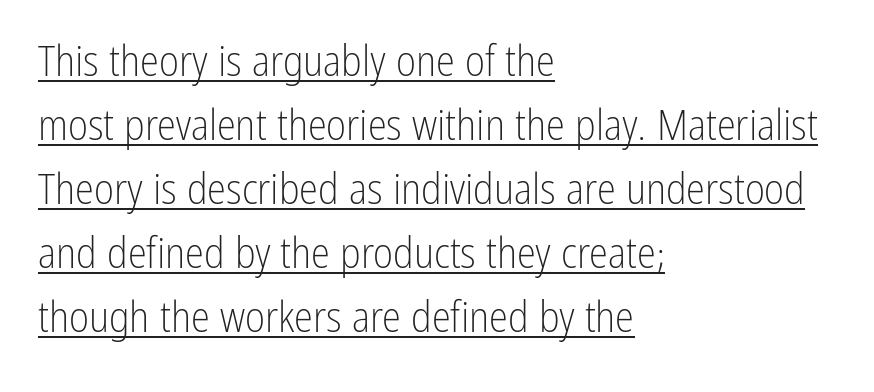
{"serif": "no", "italic": "no", "bold": "no", "weight": "light", "width": "condensed", "stroke_contrast": "low", "x_height": "medium", "monospaced": "no", "underline": "yes", "align": "left", "line_spacing": "normal", "line_spacing_ratio": 1.49, "letter_spacing": "normal", "letter_spacing_em": 0.0, "glyph_px": 43}
